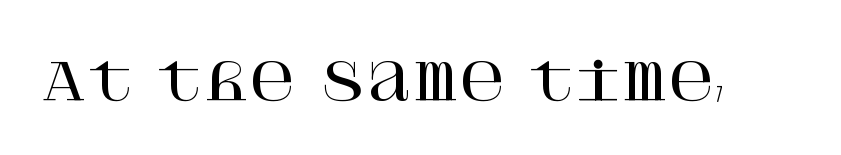
{"serif": "yes", "italic": "no", "width": "normal", "stroke_contrast": "high", "x_height": "large", "underline": "no", "letter_spacing": "normal", "letter_spacing_em": 0.0, "glyph_px": 50}
